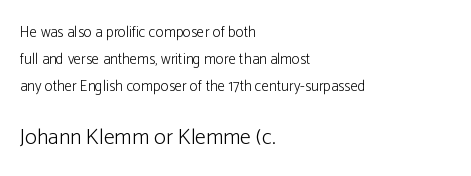
Q: Is the text bold? A: No.
Q: Is the text italic (slanted)? A: No, it is upright.
Q: Is the text underlined? A: No.
Q: How is the paragraph aligned? A: Left-aligned.
Q: Is the spacing between letters normal or unusually wide? A: Normal.
Q: Which block of text is set in a larger size, the first (top) or the second (bottom)? A: The second (bottom) one.
